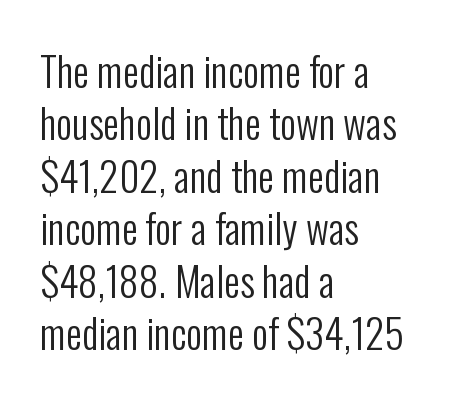
Every character sits straight up, as roman type does. Plain, unruled lines of type. Caption: face not bold, strokes unweighted. Each new line begins a customary step beneath the previous one.
